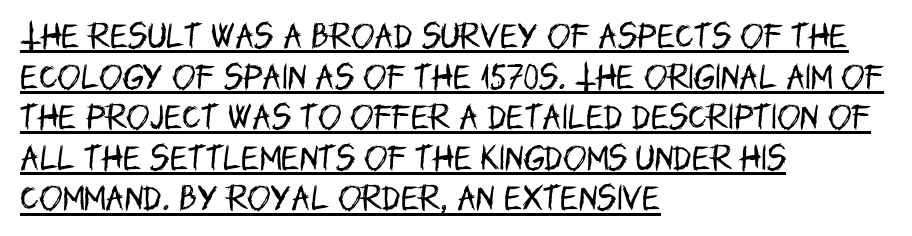
The image shows 28 px regular-weight, condensed sans-serif type, upright; set left-aligned, normal line spacing (1.45x), normal letter spacing, underlined; low stroke contrast and a large x-height.
